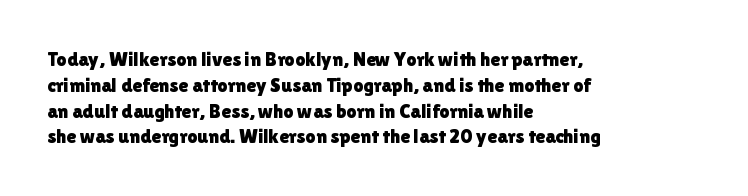
{"italic": "no", "underline": "no", "align": "left", "line_spacing": "normal", "line_spacing_ratio": 1.29, "letter_spacing": "normal", "letter_spacing_em": 0.0, "glyph_px": 20}
